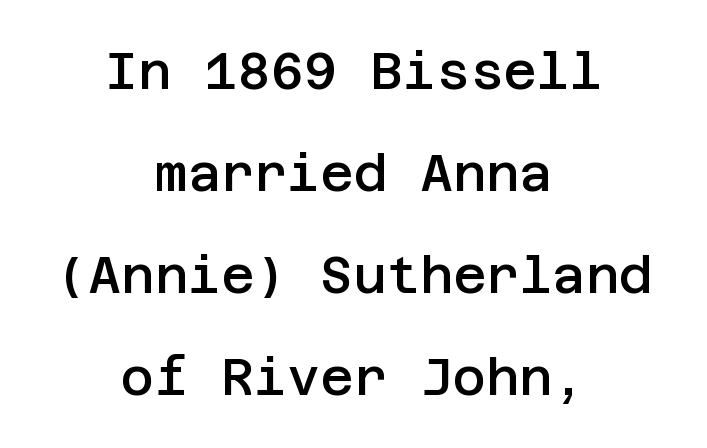
{"serif": "no", "italic": "no", "bold": "semi", "weight": "semibold", "width": "normal", "stroke_contrast": "low", "x_height": "large", "underline": "no", "align": "center", "line_spacing": "loose", "line_spacing_ratio": 2.0, "letter_spacing": "normal", "letter_spacing_em": 0.0, "glyph_px": 51}
